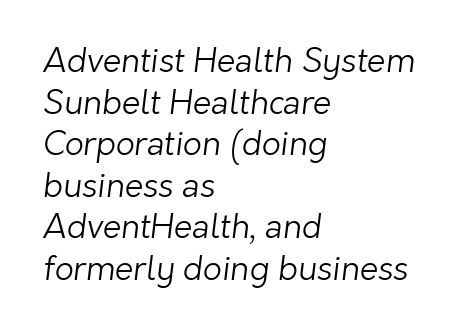
{"serif": "no", "bold": "no", "weight": "light", "width": "normal", "stroke_contrast": "low", "x_height": "medium", "monospaced": "no", "underline": "no", "align": "left", "line_spacing": "normal", "line_spacing_ratio": 1.26, "letter_spacing": "normal", "letter_spacing_em": 0.0, "glyph_px": 33}
